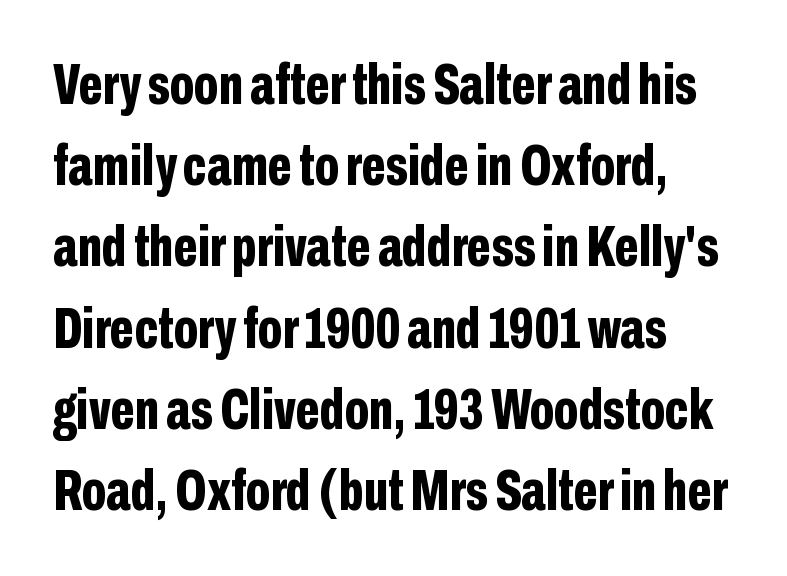
The image shows 58 px bold, condensed sans-serif type, upright; set normal line spacing (1.4x), normal letter spacing, not underlined; low stroke contrast and a medium x-height.
